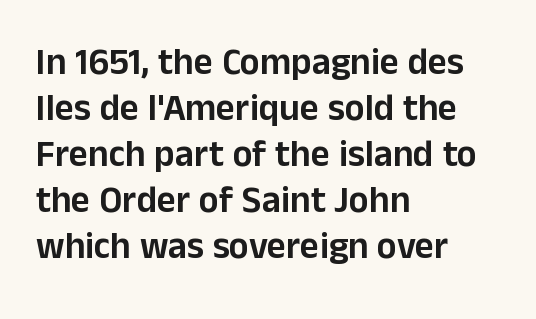
The image shows 37 px sans-serif type, upright; set left-aligned, line spacing 1.24x, normal letter spacing, not underlined; low stroke contrast and a medium x-height.
